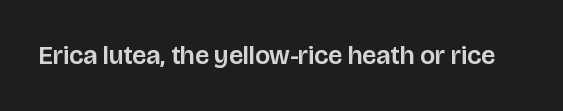
Q: Is the text italic (slanted)? A: No, it is upright.
Q: Is the text underlined? A: No.
Q: Is the spacing between letters normal or unusually wide? A: Normal.
